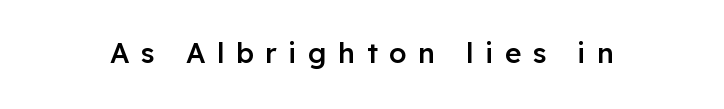
{"serif": "no", "italic": "no", "bold": "semi", "weight": "semibold", "width": "normal", "stroke_contrast": "low", "x_height": "medium", "monospaced": "no", "underline": "no", "letter_spacing": "wide", "letter_spacing_em": 0.41, "glyph_px": 28}
